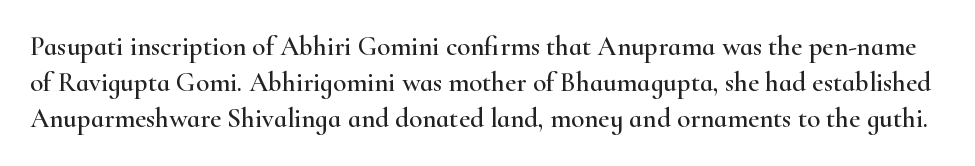
The image shows 27 px text type, upright; set normal line spacing (1.34x), normal letter spacing, not underlined.
